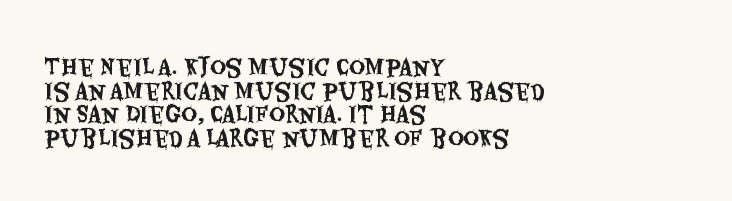
{"italic": "no", "underline": "no", "align": "left", "line_spacing": "tight", "line_spacing_ratio": 1.07, "letter_spacing": "normal", "letter_spacing_em": 0.0, "glyph_px": 22}
